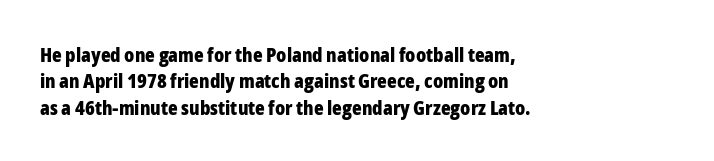
No extra tracking has been applied to these lines. The font is running at its bold setting. Students, observe: this is what conventionally led text looks like. Ascenders rise straight up at ninety degrees.
